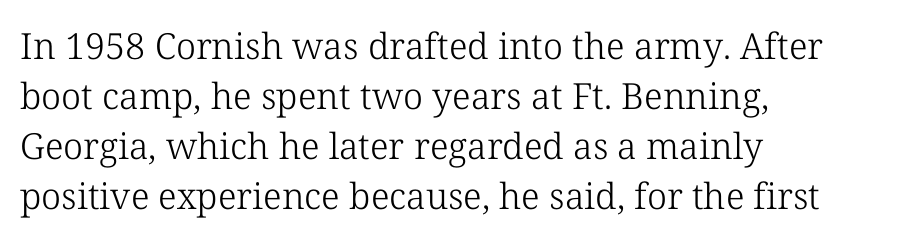
{"serif": "yes", "italic": "no", "bold": "no", "weight": "light", "width": "normal", "stroke_contrast": "low", "x_height": "medium", "monospaced": "no", "underline": "no", "align": "left", "line_spacing": "normal", "line_spacing_ratio": 1.39, "letter_spacing": "normal", "letter_spacing_em": 0.0, "glyph_px": 36}
